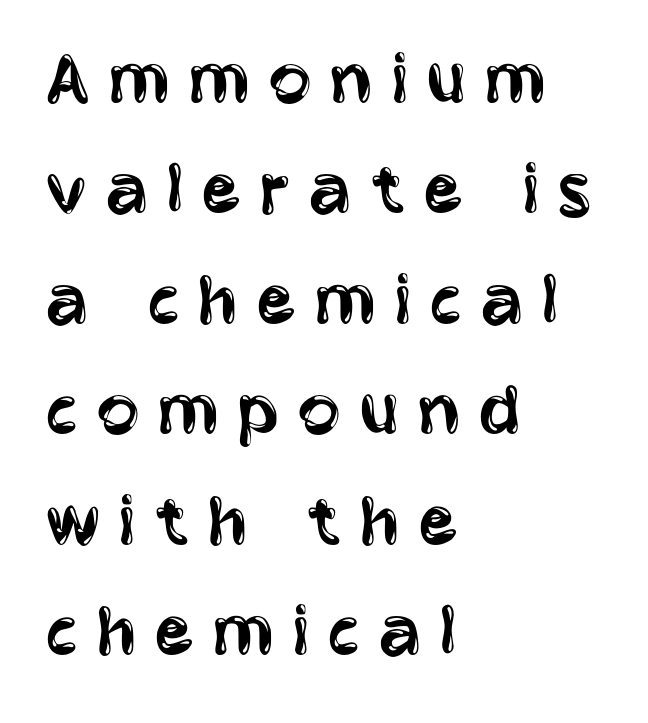
The image shows 80 px regular-weight, condensed sans-serif type, upright; set left-aligned, normal line spacing (1.38x), unusually wide letter spacing (+0.22 em), not underlined; low stroke contrast and a large x-height.
